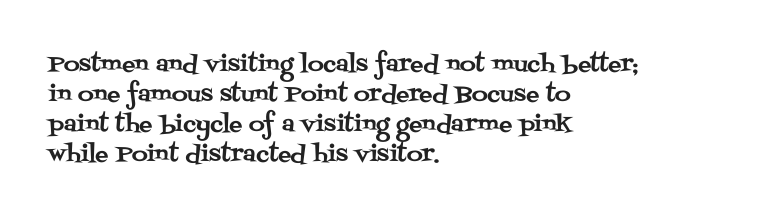
The lettering stays uniformly vertical, giving the passage a roman look. The text block is weighted toward the left margin, trailing off unevenly rightward. A typesetter would call this zero additional tracking. Evenly set lines give the paragraph a standard silhouette.
